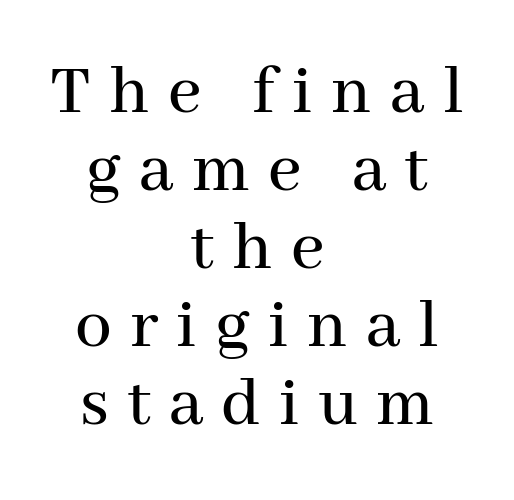
Q: Is the text italic (slanted)? A: No, it is upright.
Q: Is the typeface a serif or a sans-serif typeface? A: Serif.
Q: Is the text underlined? A: No.
Q: How is the paragraph aligned? A: Centered.
Q: Is the spacing between letters normal or unusually wide? A: Unusually wide.
Q: Is the spacing between lines tight, normal or loose? A: Tight.
Q: Width (condensed, normal, or wide)? A: Normal.
Q: Stroke contrast? A: Medium.
Q: x-height? A: Medium.
Q: Monospaced? A: No.
